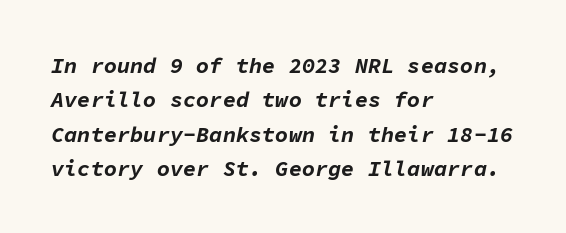
These lines were composed using italics. Short note: letters normally spaced. The lines are quadded left. Is there much room between lines? A standard amount, neither cramped nor airy.
